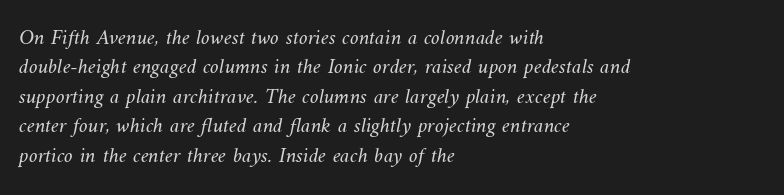
Q: Is the text bold? A: No.
Q: Is the text underlined? A: No.
Q: How is the paragraph aligned? A: Left-aligned.
Q: Is the spacing between letters normal or unusually wide? A: Normal.
Q: Is the spacing between lines tight, normal or loose? A: Normal.
